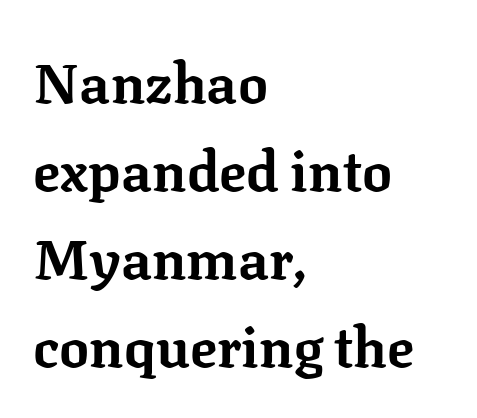
The image shows 56 px bold serif type, upright; set left-aligned, normal line spacing (1.57x), normal letter spacing, not underlined; low stroke contrast and a medium x-height.
